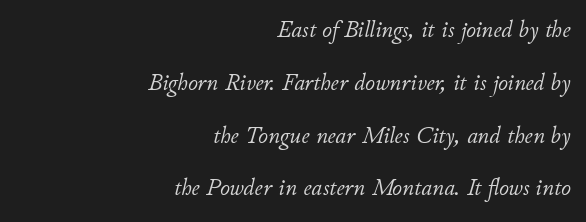
The ragged edge is on the left, which tells us the setting is flush right. Check under the words: just untouched page. Style check: oblique. The letters look calm and open, with moderate or lighter stems. The horizontal fit of the characters is conventional and even.
